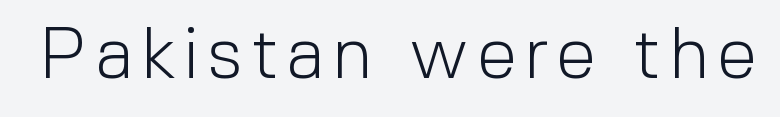
The image shows 72 px light sans-serif type, upright; set not underlined; a medium x-height.
